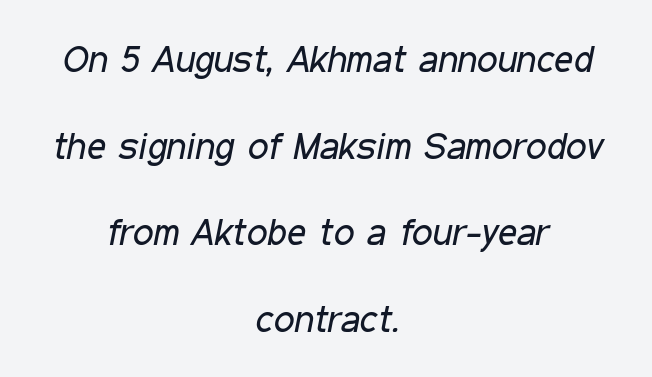
Descenders are the only things crossing below the line. Designer's note — italics engaged. These lines are rendered in a variable-pitch font. Words appear dense and cohesive because spacing is normal.
